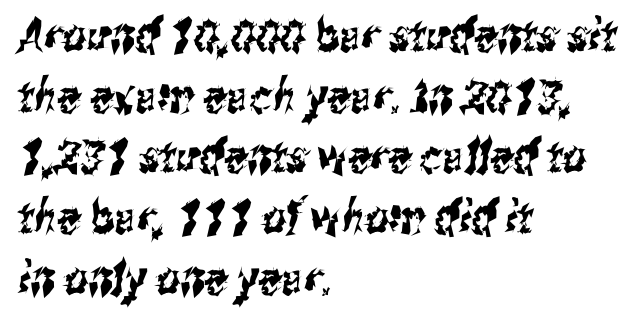
{"serif": "no", "width": "condensed", "stroke_contrast": "medium", "x_height": "medium", "monospaced": "no", "underline": "no", "align": "left", "line_spacing": "normal", "line_spacing_ratio": 1.32, "letter_spacing": "normal", "letter_spacing_em": 0.0, "glyph_px": 46}
